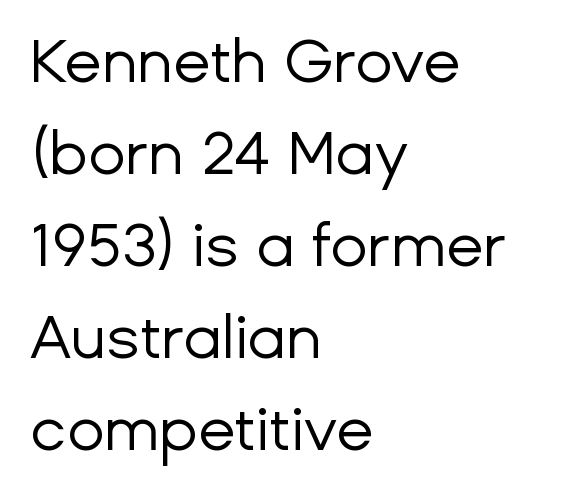
The image shows 61 px regular-weight sans-serif type, upright; set left-aligned, normal line spacing (1.51x), normal letter spacing, not underlined; low stroke contrast and a medium x-height.
